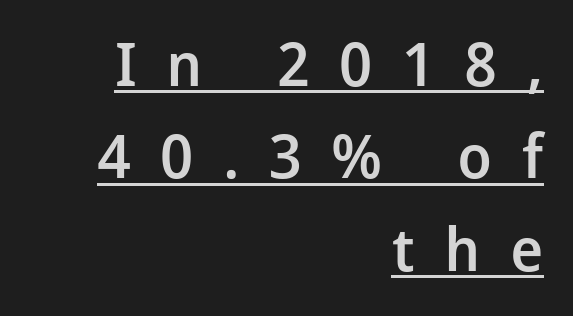
{"serif": "no", "italic": "no", "bold": "semi", "weight": "semibold", "width": "normal", "stroke_contrast": "low", "x_height": "medium", "monospaced": "no", "underline": "yes", "align": "right", "line_spacing": "normal", "line_spacing_ratio": 1.54, "letter_spacing": "wide", "letter_spacing_em": 0.49, "glyph_px": 60}
